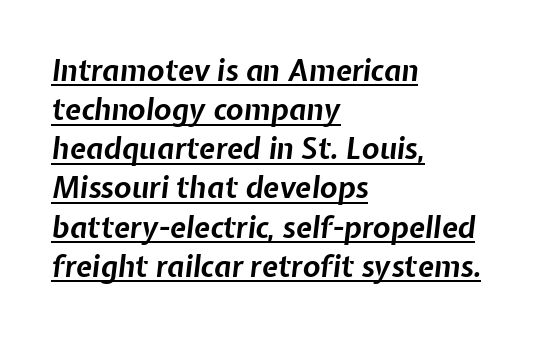
{"italic": "yes", "lean": "right", "slant_degrees": 7, "bold": "yes", "weight": "bold", "width": "normal", "stroke_contrast": "low", "x_height": "medium", "monospaced": "no", "underline": "yes", "align": "left", "line_spacing": "normal", "line_spacing_ratio": 1.35, "letter_spacing": "normal", "letter_spacing_em": 0.0, "glyph_px": 29}
